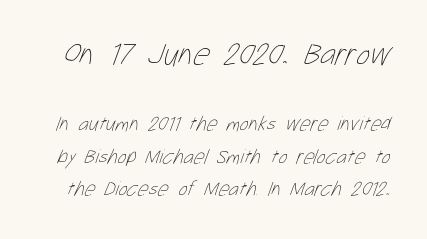
A normal amount of white space separates one row of letters from the next. These two chunks differ in scale, with the top chunk taking the larger measure. The line texture is even and compact thanks to regular tracking. The face used here is proportionally spaced, like ordinary book or web type. Weight: regular or lighter.
